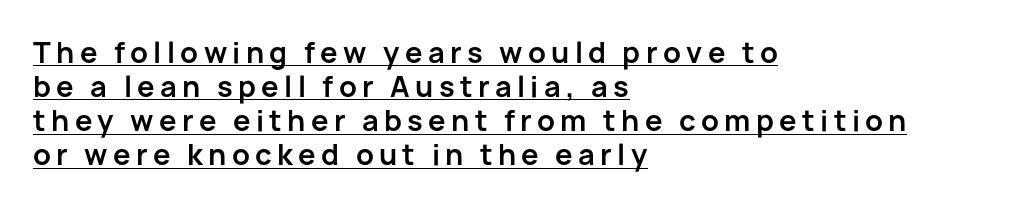
Q: Is the text bold? A: Yes.
Q: Is the text italic (slanted)? A: No, it is upright.
Q: Is the typeface a serif or a sans-serif typeface? A: Sans-serif.
Q: Is the text underlined? A: Yes.
Q: How is the paragraph aligned? A: Left-aligned.
Q: Width (condensed, normal, or wide)? A: Normal.
Q: Stroke contrast? A: Low.
Q: x-height? A: Medium.
Q: Monospaced? A: No.
